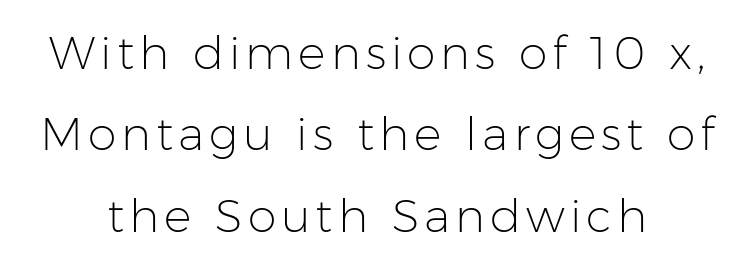
Q: Is the text bold? A: No.
Q: Is the text italic (slanted)? A: No, it is upright.
Q: Is the typeface a serif or a sans-serif typeface? A: Sans-serif.
Q: Is the text underlined? A: No.
Q: How is the paragraph aligned? A: Centered.
Q: Width (condensed, normal, or wide)? A: Normal.
Q: Stroke contrast? A: Low.
Q: x-height? A: Medium.
Q: Monospaced? A: No.
